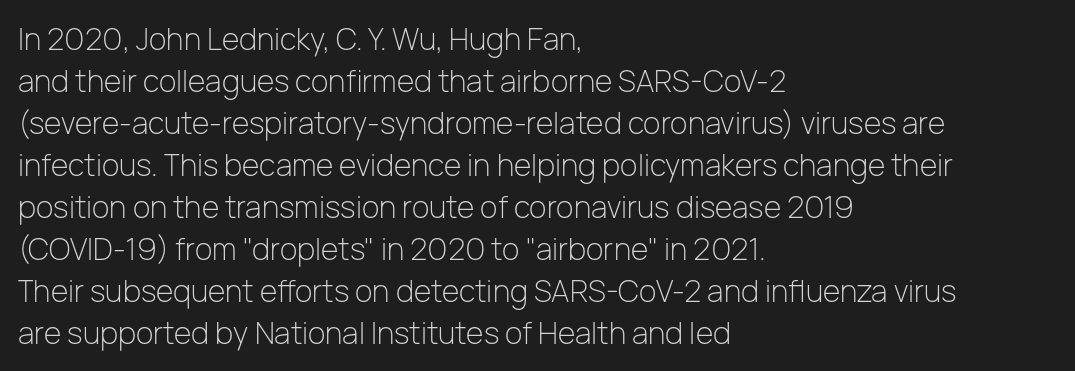
The image shows 30 px light sans-serif type, upright; set left-aligned, normal line spacing (1.4x), normal letter spacing, not underlined; low stroke contrast and a medium x-height.
